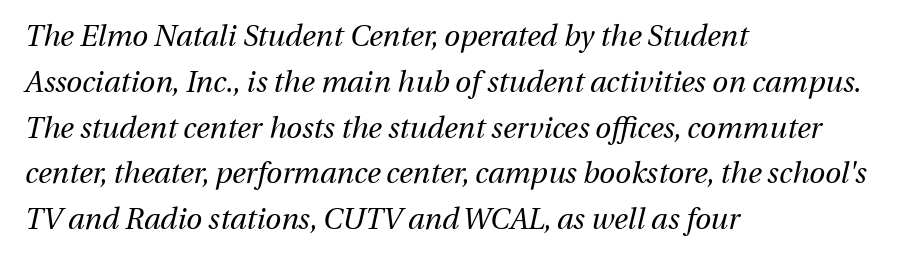
The image shows 29 px regular-weight type, italic (leaning right); set left-aligned, normal line spacing (1.58x), normal letter spacing, not underlined; medium stroke contrast and a medium x-height.
